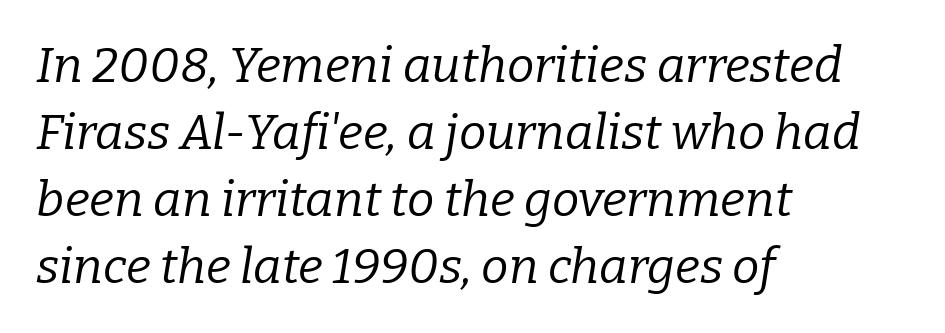
Does the leading feel generous? No, just average. Characters are canted at an angle relative to the baseline's perpendicular. On a weight scale, this lands at 450 or below. Words float on clear page, feet unadorned. The passage shown is typed in a proportional face where columns would drift.
